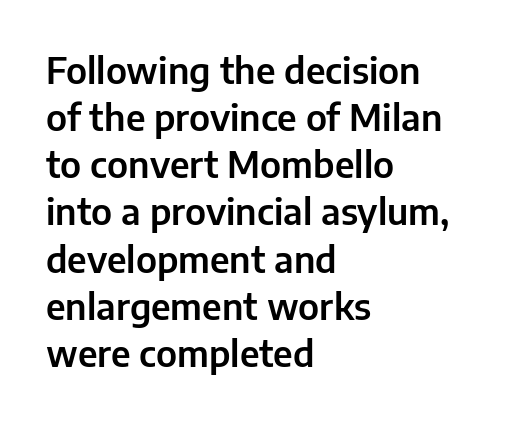
The image shows 36 px sans-serif type, upright; set left-aligned, normal line spacing (1.31x), normal letter spacing, not underlined; low stroke contrast and a medium x-height.
